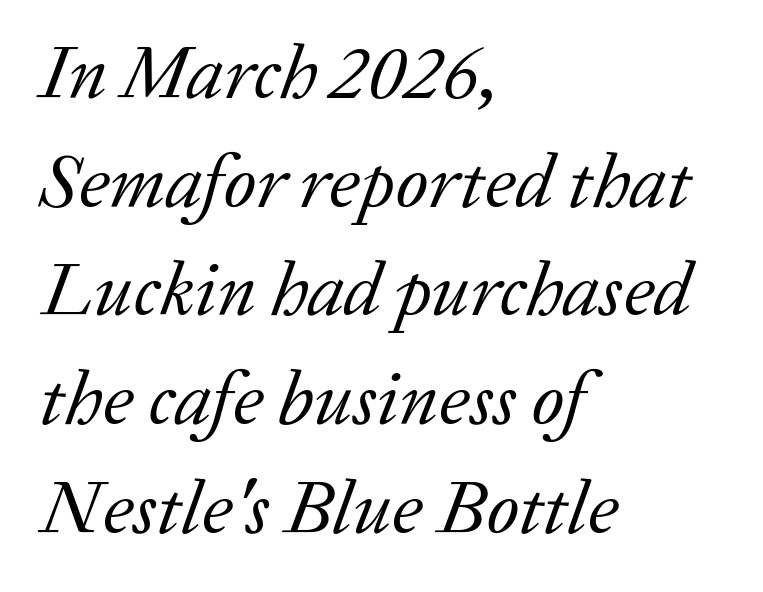
{"serif": "yes", "italic": "yes", "lean": "right", "slant_degrees": 20, "bold": "no", "weight": "regular", "width": "normal", "stroke_contrast": "low", "x_height": "medium", "monospaced": "no", "underline": "no", "align": "left", "line_spacing": "normal", "line_spacing_ratio": 1.43, "letter_spacing": "normal", "letter_spacing_em": 0.0, "glyph_px": 76}
